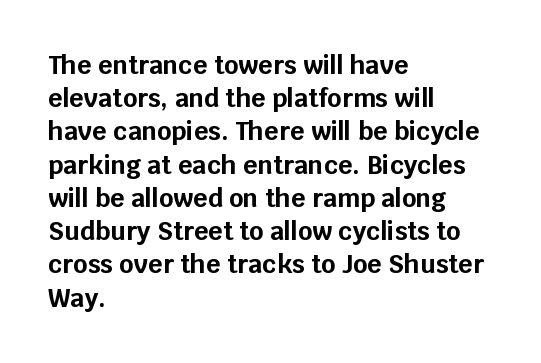
One-word summary of the alignment: left. Compared with an ordinary text face, these strokes are far heavier — a full bold. Interline gaps are of average width in this sample. Letter spacing: default. The baseline area is clear. The letters stand upright; this is a roman face.
